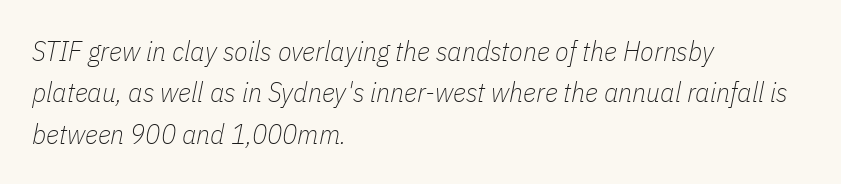
The typesetting does not lean heavy: it is not bold. The tracking reads as untouched default to a designer's eye. Line beginnings align vertically; line endings do not. This is oblique type, the kind used for emphasis or titles.
